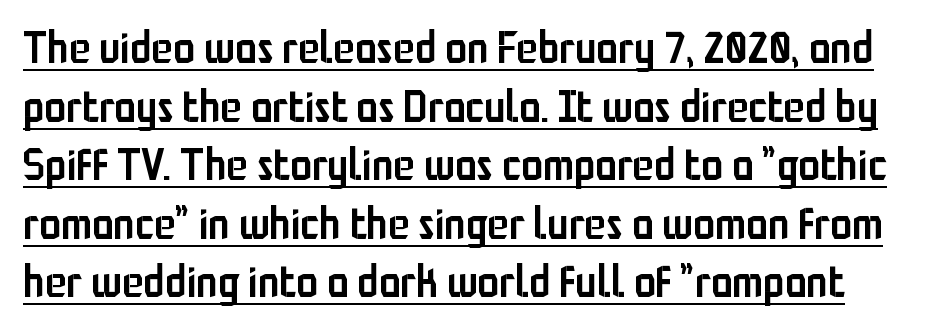
No italicization has been applied; the sample stays upright. Characters follow at the spacing the type designer built in. Each letter keeps its own natural width here, so spacing adapts to shape. The space between consecutive lines is moderate.
